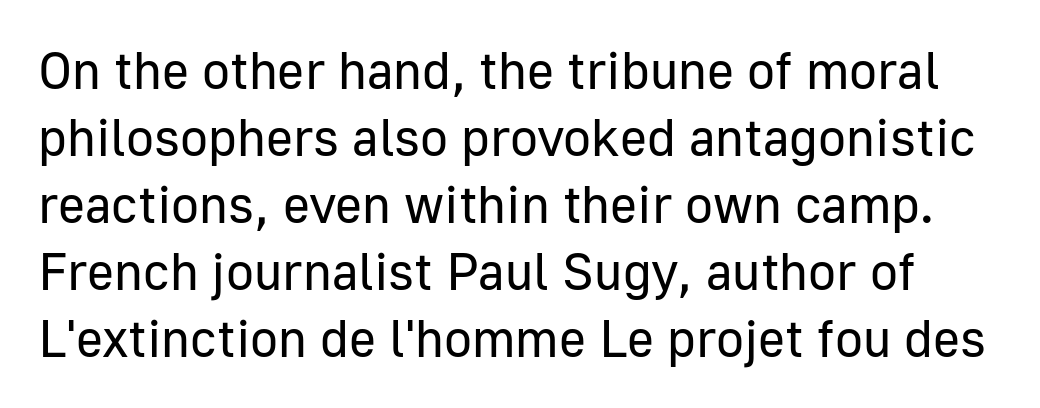
This sample uses an upright cut, with every glyph sitting square on the baseline. Notice how descenders clear the ascenders below comfortably — that's standard leading. Is the letter spacing exaggerated? No — it looks like the ordinary default. The weight tops out at a normal text grade. The rendering shows plain stroke endings on the letterforms — a sans-serif design. Varying glyph widths throughout — classic text-font behaviour.
